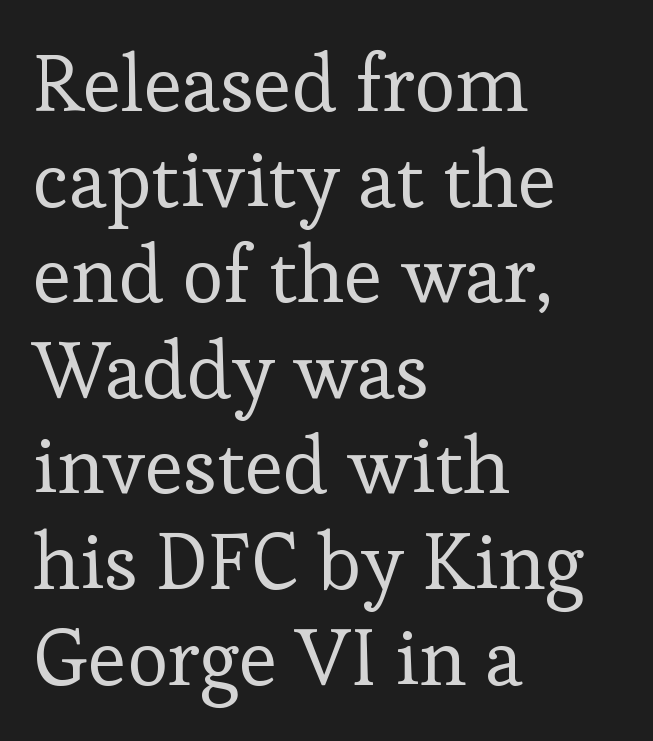
Q: Is the text bold? A: No.
Q: Is the text italic (slanted)? A: No, it is upright.
Q: Is the typeface a serif or a sans-serif typeface? A: Serif.
Q: Is the text underlined? A: No.
Q: How is the paragraph aligned? A: Left-aligned.
Q: Is the spacing between letters normal or unusually wide? A: Normal.
Q: Width (condensed, normal, or wide)? A: Normal.
Q: Stroke contrast? A: Low.
Q: x-height? A: Medium.
Q: Monospaced? A: No.
